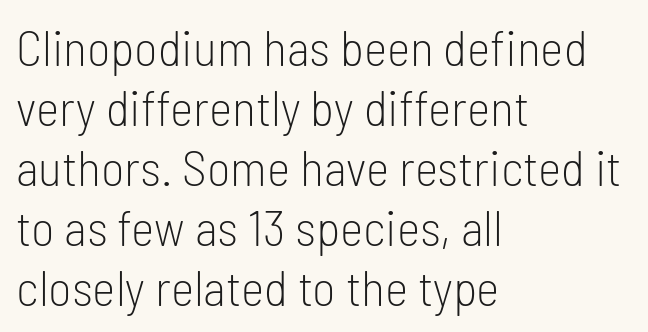
Q: Is the text bold? A: No.
Q: Is the text italic (slanted)? A: No, it is upright.
Q: Is the typeface a serif or a sans-serif typeface? A: Sans-serif.
Q: Is the text underlined? A: No.
Q: How is the paragraph aligned? A: Left-aligned.
Q: Is the spacing between letters normal or unusually wide? A: Normal.
Q: Width (condensed, normal, or wide)? A: Condensed.
Q: Stroke contrast? A: Low.
Q: x-height? A: Medium.
Q: Monospaced? A: No.
